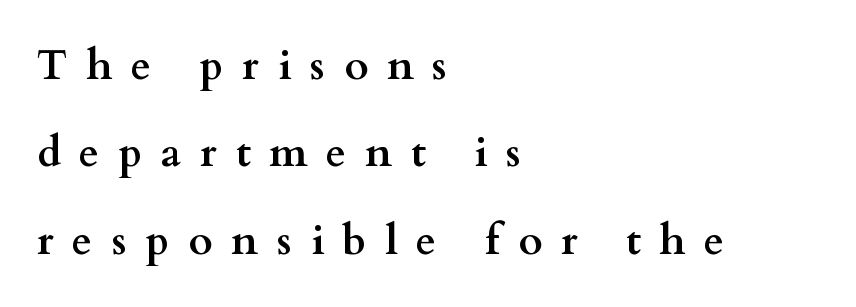
No italicization has been applied; the sample stays upright. The tracking reads as deliberately expanded to a designer's eye. Looks like regular typesetting: each glyph gets only the width it needs. Strong, thick strokes mark this as bold type. The foot of each line stays bare and open. Type style note: has serifs.
